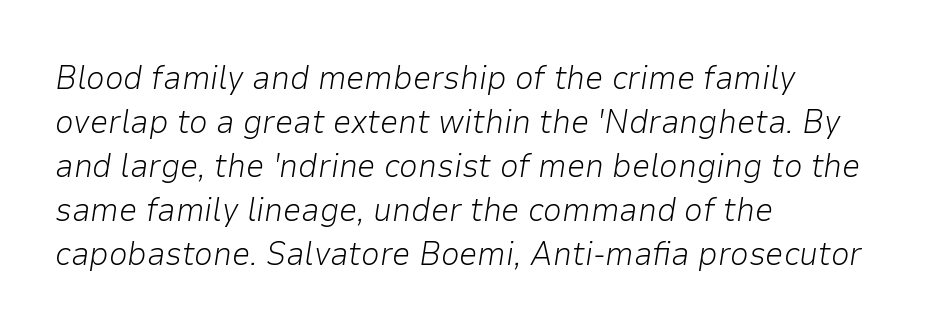
What stands out about the letter spacing? Nothing — it is the standard amount. You could not count columns in this text — the font is proportionally spaced. The text block is weighted toward the left margin, trailing off unevenly rightward. The strip under each line holds only bare page.
